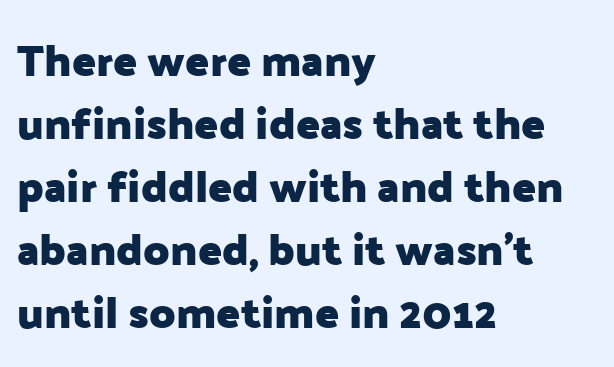
The image shows 44 px heavy sans-serif type, upright; set left-aligned, normal line spacing (1.43x), normal letter spacing, not underlined; low stroke contrast and a medium x-height.
